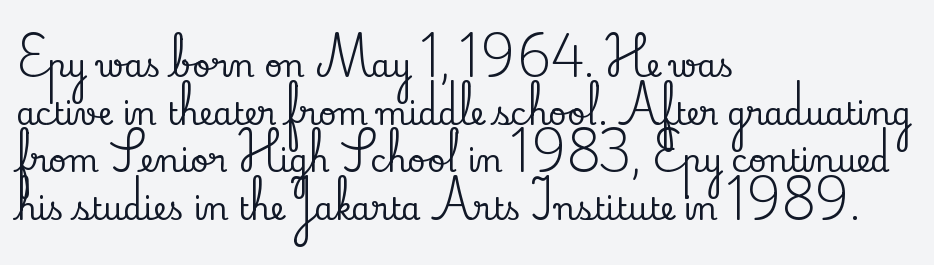
Tracking value appears to be zero — textbook default spacing. Character widths vary here, with narrow letters taking less room than wide ones. Reading down the block, your eye returns to a fixed left position each line. Every character sits straight up, as roman type does.
